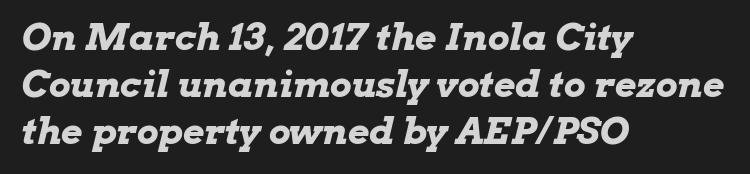
Its strokes are broad and dark, the hallmark of bold type. Successive baselines arrive at the customary interval. Caption: multi-line text, flush left, ragged right. The glyphs look as if they've been sheared to an angle.
